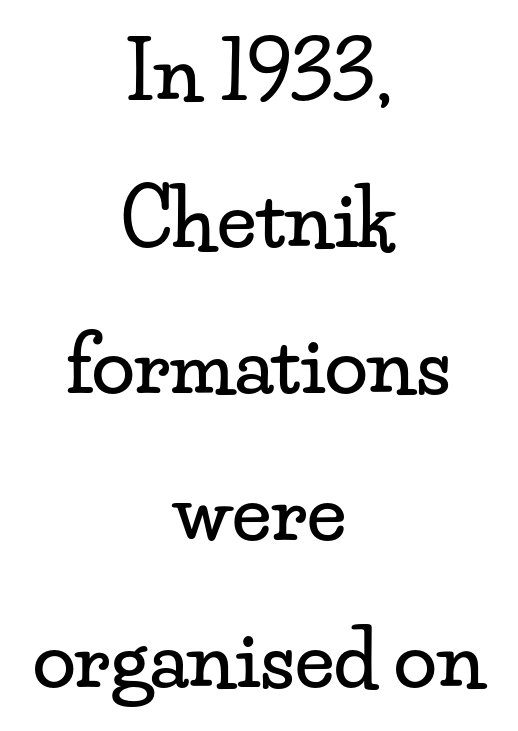
Layout note: lines centered. Look at the bottom of the vertical strokes: they flare into serifs here. What stands out about the letter spacing? Nothing — it is the standard amount. Every character sits straight up, as roman type does.
